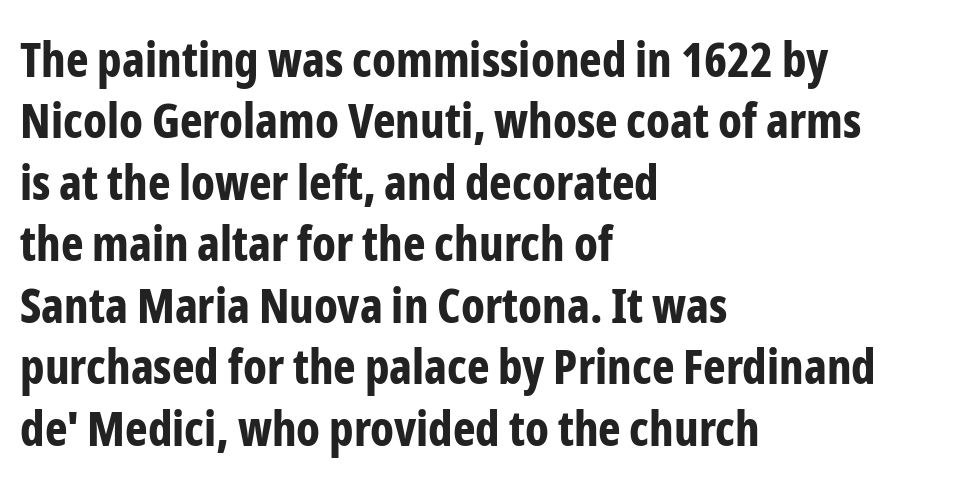
{"serif": "no", "italic": "no", "bold": "yes", "weight": "bold", "width": "condensed", "stroke_contrast": "low", "x_height": "medium", "monospaced": "no", "underline": "no", "align": "left", "line_spacing": "normal", "line_spacing_ratio": 1.28, "letter_spacing": "normal", "letter_spacing_em": 0.0, "glyph_px": 48}
